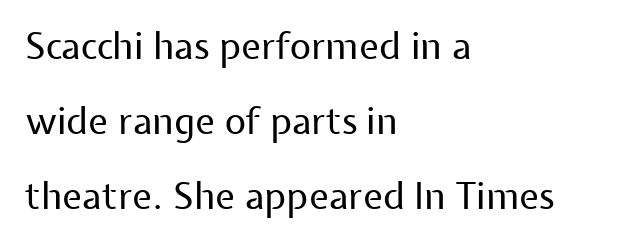
The image shows 37 px regular-weight sans-serif type, upright; set left-aligned, loose line spacing (2.03x), normal letter spacing, not underlined; low stroke contrast and a medium x-height.
